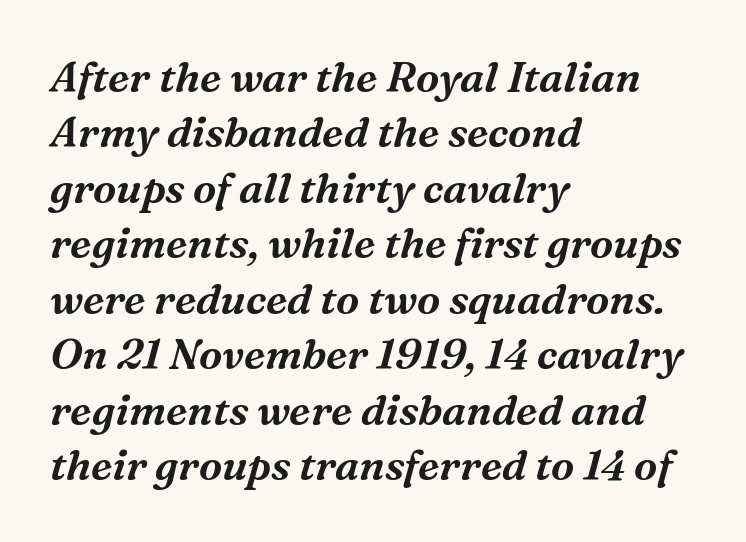
Q: Is the text italic (slanted)? A: Yes, it leans right by about 16 degrees.
Q: Is the typeface a serif or a sans-serif typeface? A: Serif.
Q: Is the text underlined? A: No.
Q: How is the paragraph aligned? A: Left-aligned.
Q: Is the spacing between letters normal or unusually wide? A: Normal.
Q: Is the spacing between lines tight, normal or loose? A: Normal.
Q: Width (condensed, normal, or wide)? A: Normal.
Q: Stroke contrast? A: Medium.
Q: x-height? A: Medium.
Q: Monospaced? A: No.
